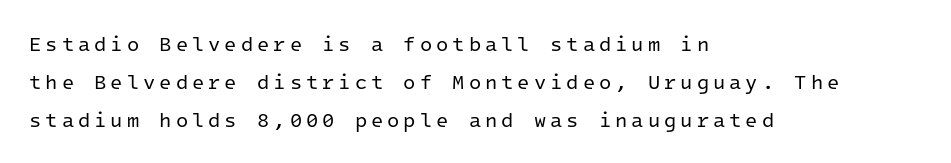
Q: Is the text bold? A: No.
Q: Is the text italic (slanted)? A: No, it is upright.
Q: Is the text underlined? A: No.
Q: How is the paragraph aligned? A: Left-aligned.
Q: Is the spacing between letters normal or unusually wide? A: Unusually wide.
Q: Is the spacing between lines tight, normal or loose? A: Loose.
